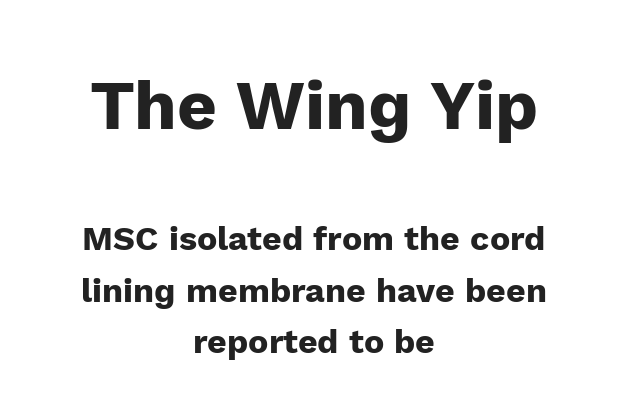
The image shows 69 px heavy sans-serif type, upright; set centered, normal line spacing (1.52x), normal letter spacing, not underlined; the first (top) block is 2.03x larger; low stroke contrast and a medium x-height.
